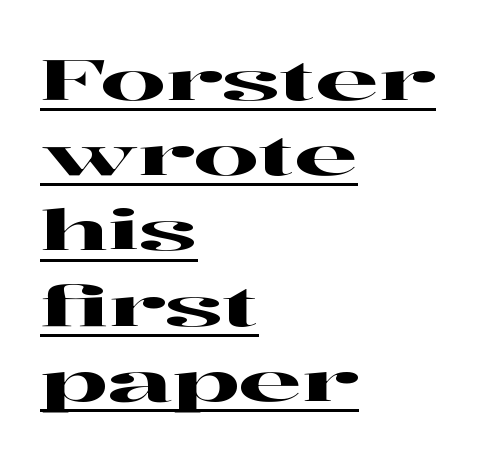
{"serif": "yes", "italic": "no", "width": "wide", "stroke_contrast": "high", "x_height": "medium", "monospaced": "no", "underline": "yes", "align": "left", "line_spacing": "normal", "line_spacing_ratio": 1.32, "letter_spacing": "normal", "letter_spacing_em": 0.0, "glyph_px": 57}
